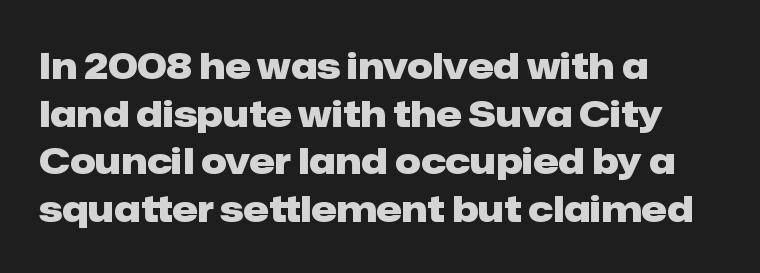
Nothing sits at the stroke ends, so this counts as sans-serif. Horizontal alignment here is leftward, the default for most running prose. Words appear dense and cohesive because spacing is normal. On the weight axis this lands at bold, roughly 700. Looks like regular typesetting: each glyph gets only the width it needs. You can tell it's not italic because the verticals are truly vertical.
